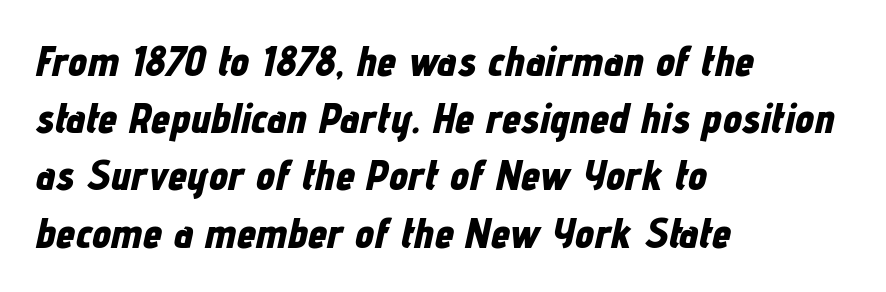
The image shows 43 px bold, condensed type, italic (leaning right); set left-aligned, normal line spacing (1.33x), normal letter spacing, not underlined; low stroke contrast and a medium x-height.
